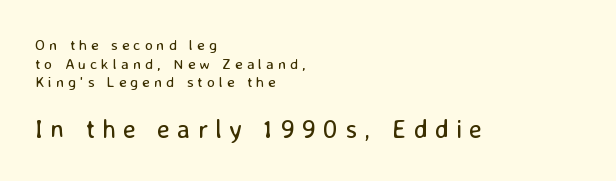
The image shows 26 px text type, upright; set left-aligned, normal line spacing (1.25x), unusually wide letter spacing (+0.27 em), not underlined; the second (bottom) block is 1.73x larger.
